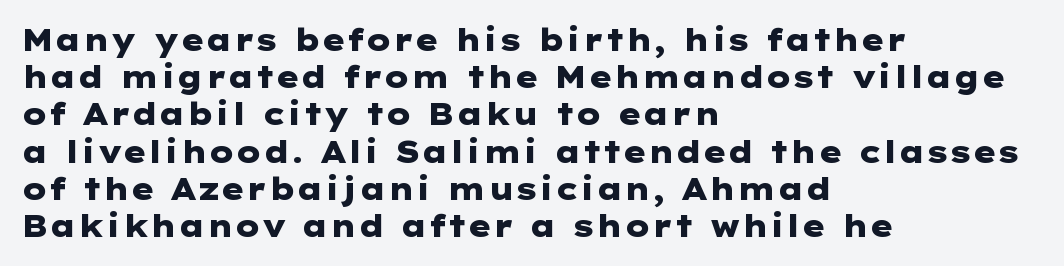
The image shows 30 px heavy, wide sans-serif type, upright; set left-aligned, line spacing 1.24x, normal letter spacing, not underlined; low stroke contrast and a medium x-height.
